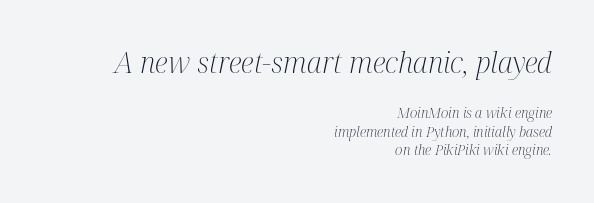
The image shows 29 px light, condensed serif type, italic (leaning right); set right-aligned, normal line spacing (1.32x), normal letter spacing, not underlined; the first (top) block is 2.07x larger; medium stroke contrast and a medium x-height.
